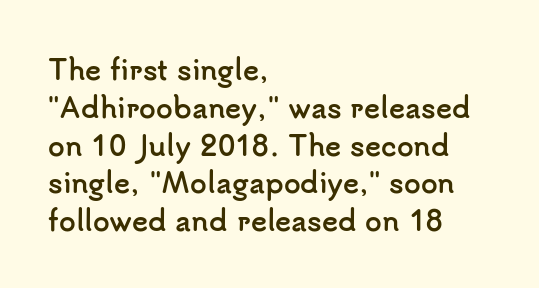
Line spacing here is normal. The baseline area is clear. This sample uses an upright cut, with every glyph sitting square on the baseline. These lines keep a tight, regular rhythm from letter to letter. Line beginnings align vertically; line endings do not.
